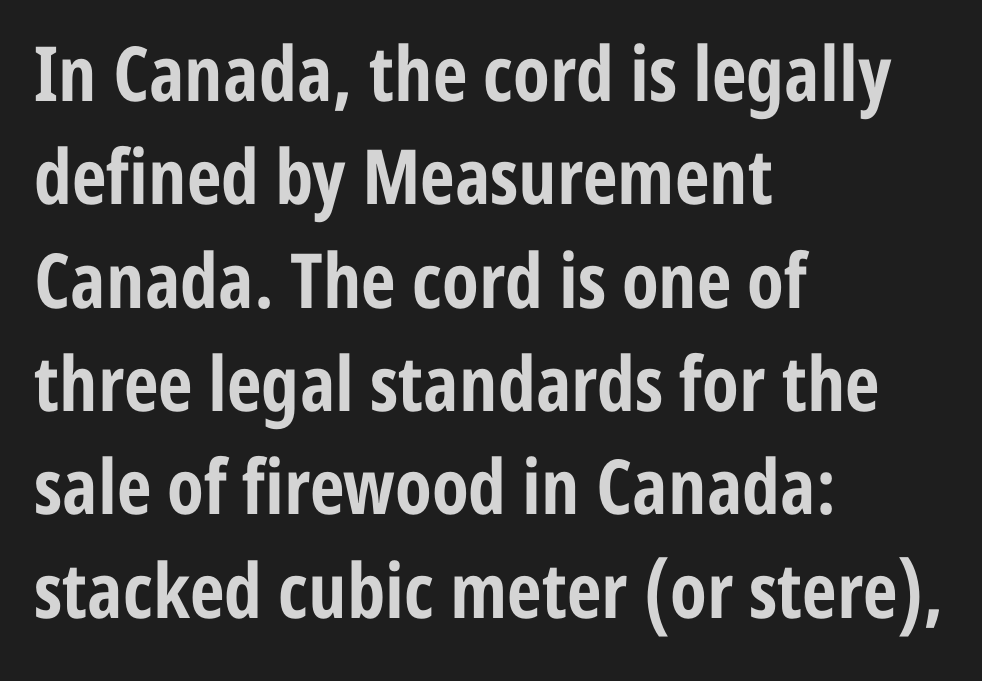
{"serif": "no", "italic": "no", "bold": "yes", "weight": "bold", "width": "condensed", "stroke_contrast": "low", "x_height": "medium", "monospaced": "no", "underline": "no", "align": "left", "line_spacing": "normal", "line_spacing_ratio": 1.36, "letter_spacing": "normal", "letter_spacing_em": 0.0, "glyph_px": 76}
